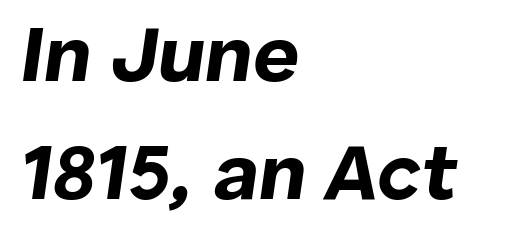
{"italic": "yes", "lean": "right", "slant_degrees": 8, "bold": "yes", "weight": "bold", "width": "normal", "stroke_contrast": "low", "x_height": "medium", "monospaced": "no", "underline": "no", "align": "left", "line_spacing": "normal", "line_spacing_ratio": 1.47, "letter_spacing": "normal", "letter_spacing_em": 0.0, "glyph_px": 80}
